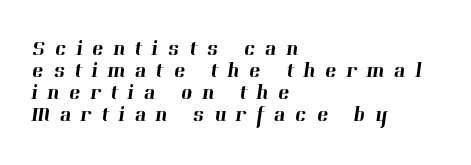
The image shows 21 px text type; set left-aligned, tight line spacing (1.05x), unusually wide letter spacing (+0.47 em), not underlined.
